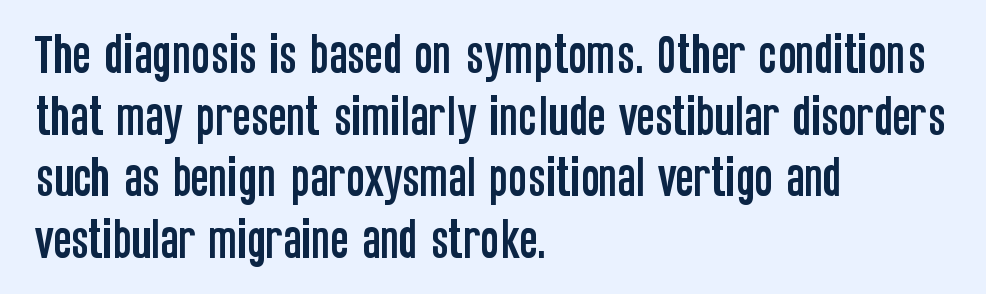
Line beginnings align vertically; line endings do not. The strip under each line holds only bare page. Does the type have serifs? No, each stem ends abruptly. No italicization has been applied; the sample stays upright. The letters sit at their default tracking, neither squeezed nor spread.
